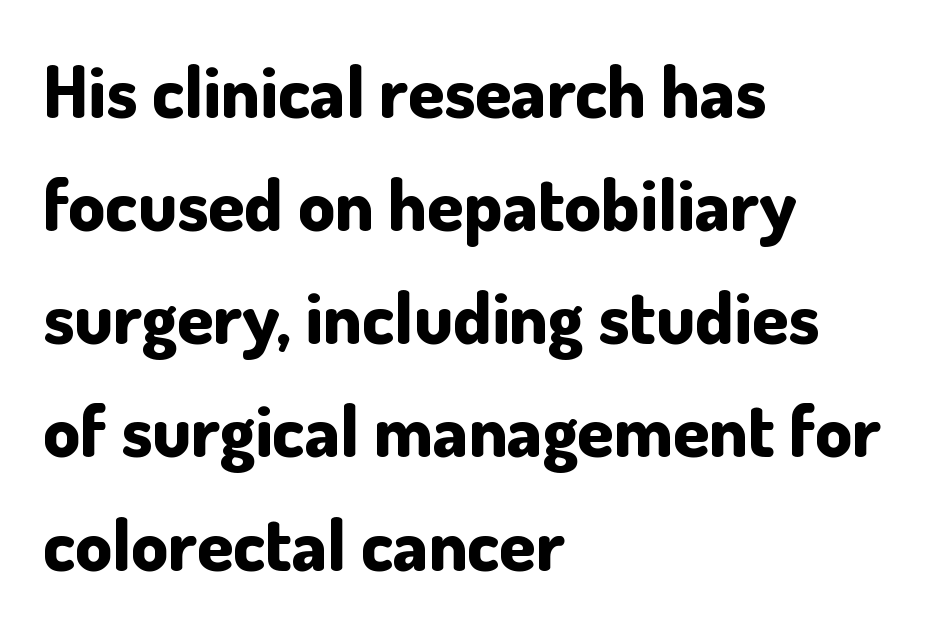
The image shows 73 px bold sans-serif type, upright; set left-aligned, normal line spacing (1.55x), normal letter spacing, not underlined; low stroke contrast and a small x-height.
